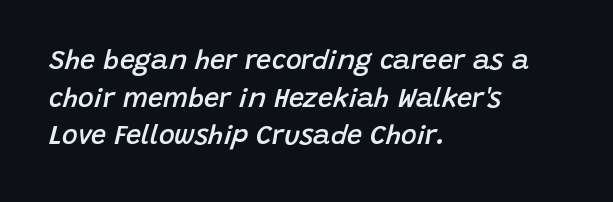
{"italic": "yes", "lean": "right", "slant_degrees": 15, "bold": "semi", "underline": "no", "align": "left", "line_spacing": "normal", "line_spacing_ratio": 1.39, "letter_spacing": "normal", "letter_spacing_em": 0.0, "glyph_px": 27}
